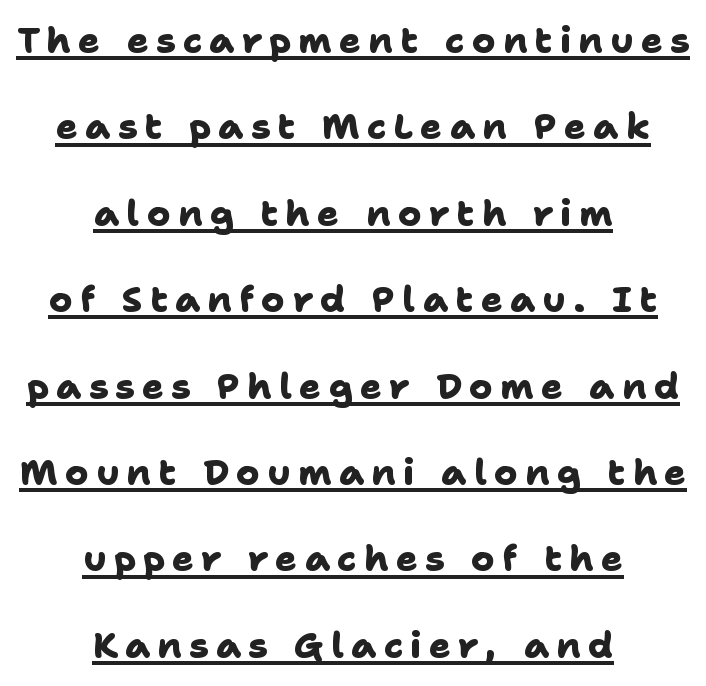
The image shows 36 px heavy sans-serif type; set centered, loose line spacing (2.4x), unusually wide letter spacing (+0.2 em), underlined; low stroke contrast and a medium x-height.
